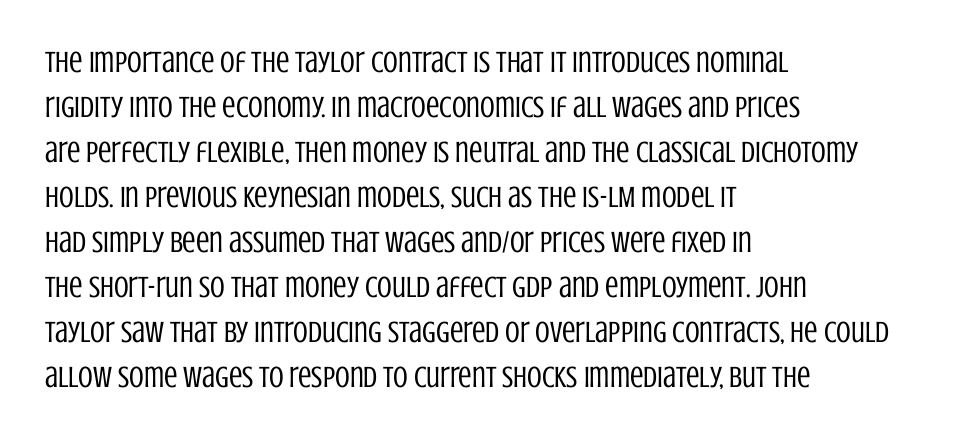
{"serif": "no", "italic": "no", "bold": "no", "weight": "regular", "width": "condensed", "stroke_contrast": "low", "x_height": "large", "monospaced": "no", "underline": "no", "align": "left", "line_spacing": "normal", "line_spacing_ratio": 1.5, "letter_spacing": "normal", "letter_spacing_em": 0.0, "glyph_px": 30}
